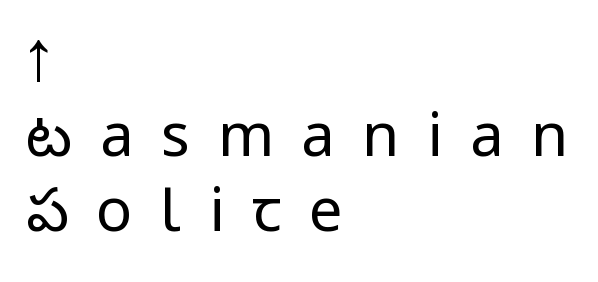
Q: Is the text bold? A: No.
Q: Is the text italic (slanted)? A: No, it is upright.
Q: Is the typeface a serif or a sans-serif typeface? A: Sans-serif.
Q: Is the text underlined? A: No.
Q: How is the paragraph aligned? A: Left-aligned.
Q: Is the spacing between letters normal or unusually wide? A: Unusually wide.
Q: Width (condensed, normal, or wide)? A: Condensed.
Q: Stroke contrast? A: Low.
Q: x-height? A: Large.
Q: Monospaced? A: No.
